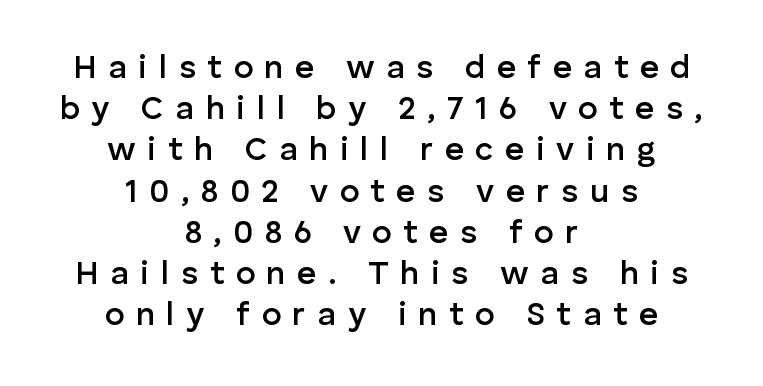
{"serif": "no", "italic": "no", "bold": "semi", "weight": "semibold", "width": "normal", "stroke_contrast": "low", "x_height": "medium", "monospaced": "no", "underline": "no", "align": "center", "line_spacing": "normal", "line_spacing_ratio": 1.25, "letter_spacing": "wide", "letter_spacing_em": 0.35, "glyph_px": 33}
